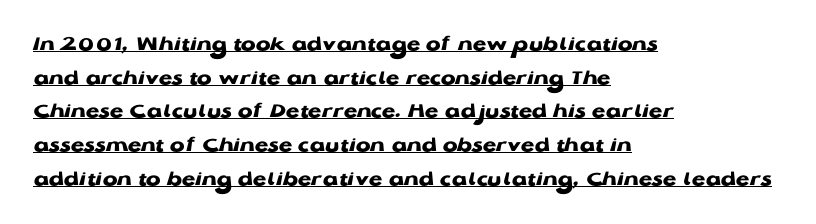
Like a heading marked for emphasis, these lines bear an underscore. Italic: no, the glyphs are upright roman. These lines sit exactly where default settings would place them. Its strokes are broad and dark, the hallmark of bold type. The type is set solid horizontally, with unmodified tracking. The text block is weighted toward the left margin, trailing off unevenly rightward.
